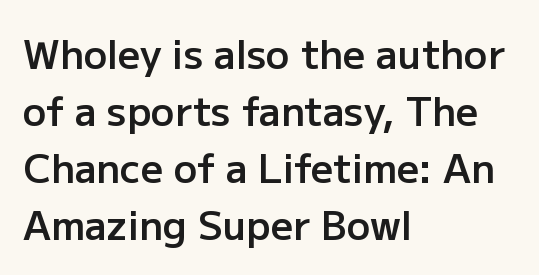
Summary of vertical rhythm: regular, with standard interline spacing. Each glyph is drawn with semibold strokes, heavier than normal yet not fully bold. Designer's note — italics off, roman on. The rendering uses natural spacing where letterforms have individual widths.
